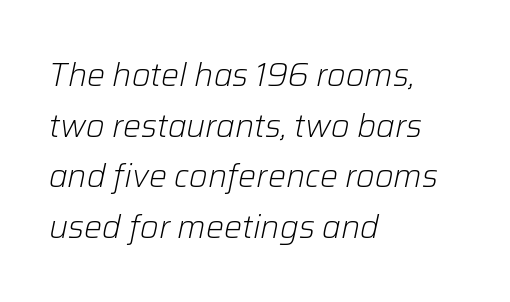
Q: Is the text bold? A: No.
Q: Is the text italic (slanted)? A: Yes, it leans right by about 12 degrees.
Q: Is the text underlined? A: No.
Q: How is the paragraph aligned? A: Left-aligned.
Q: Is the spacing between letters normal or unusually wide? A: Normal.
Q: Is the spacing between lines tight, normal or loose? A: Normal.
Q: Width (condensed, normal, or wide)? A: Normal.
Q: Stroke contrast? A: Low.
Q: x-height? A: Medium.
Q: Monospaced? A: No.
